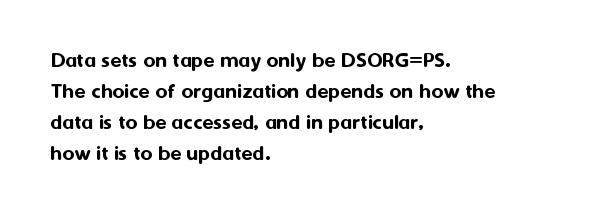
The image shows 23 px text type, upright; set left-aligned, normal line spacing (1.35x), normal letter spacing, not underlined.
